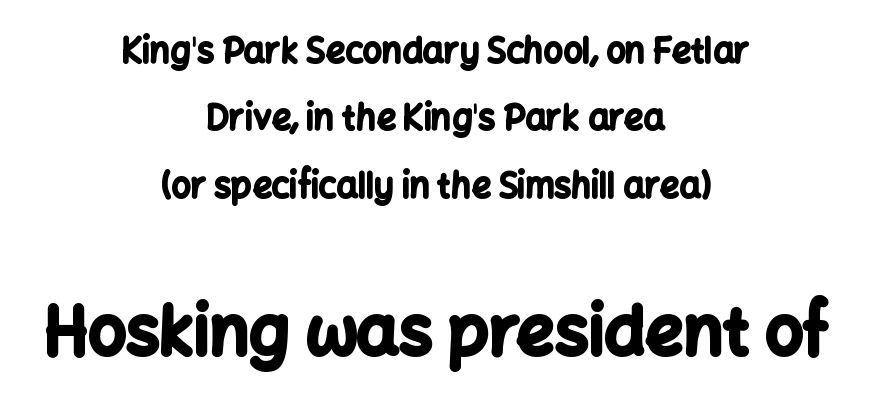
The image shows 67 px bold sans-serif type, upright; set centered, loose line spacing (1.98x), normal letter spacing, not underlined; the second (bottom) block is 1.97x larger; low stroke contrast and a medium x-height.
